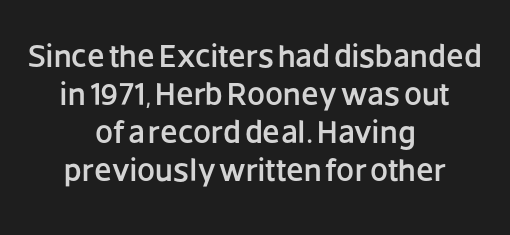
Q: Is the text italic (slanted)? A: No, it is upright.
Q: Is the typeface a serif or a sans-serif typeface? A: Sans-serif.
Q: Is the text underlined? A: No.
Q: How is the paragraph aligned? A: Centered.
Q: Is the spacing between letters normal or unusually wide? A: Normal.
Q: Width (condensed, normal, or wide)? A: Normal.
Q: Stroke contrast? A: Low.
Q: x-height? A: Large.
Q: Monospaced? A: No.
